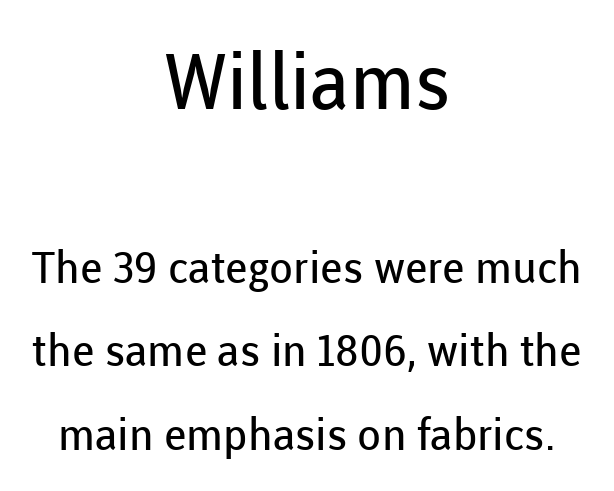
Q: Is the text bold? A: No.
Q: Is the text italic (slanted)? A: No, it is upright.
Q: Is the typeface a serif or a sans-serif typeface? A: Sans-serif.
Q: Is the text underlined? A: No.
Q: How is the paragraph aligned? A: Centered.
Q: Is the spacing between letters normal or unusually wide? A: Normal.
Q: Is the spacing between lines tight, normal or loose? A: Loose.
Q: Which block of text is set in a larger size, the first (top) or the second (bottom)? A: The first (top) one.
Q: Width (condensed, normal, or wide)? A: Normal.
Q: Stroke contrast? A: Low.
Q: x-height? A: Medium.
Q: Monospaced? A: No.
